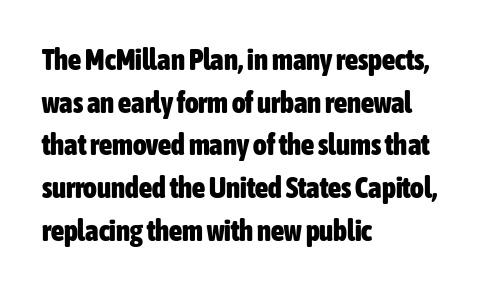
Every row of glyphs begins at an identical x-position on the left. Vertically, the passage feels balanced, rows spaced as you'd expect. The rendering keeps characters at their native spacing. Quick note: underline off.
